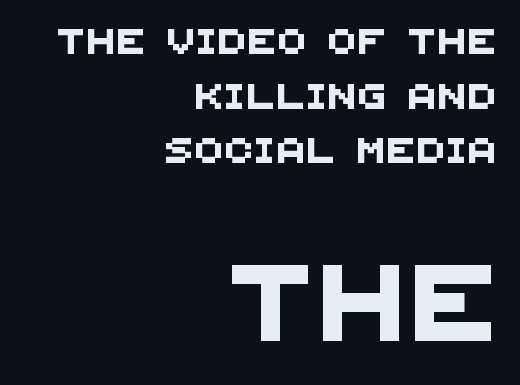
These two chunks differ in scale, with the bottom chunk taking the larger measure. This rendering uses right alignment, leaving the left contour irregular. You could fit nearly another row in the gap between these rows. The strip under each line holds only bare page.
